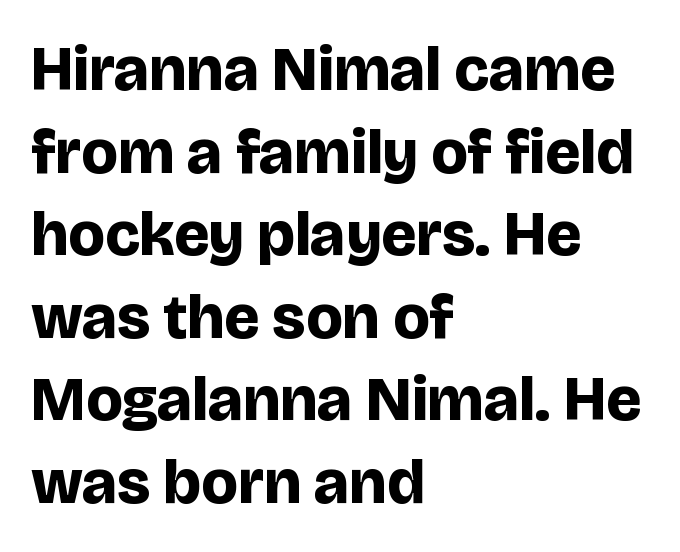
Q: Is the text bold? A: Yes.
Q: Is the text italic (slanted)? A: No, it is upright.
Q: Is the typeface a serif or a sans-serif typeface? A: Sans-serif.
Q: Is the text underlined? A: No.
Q: How is the paragraph aligned? A: Left-aligned.
Q: Is the spacing between letters normal or unusually wide? A: Normal.
Q: Is the spacing between lines tight, normal or loose? A: Normal.
Q: Width (condensed, normal, or wide)? A: Normal.
Q: Stroke contrast? A: Low.
Q: x-height? A: Large.
Q: Monospaced? A: No.
